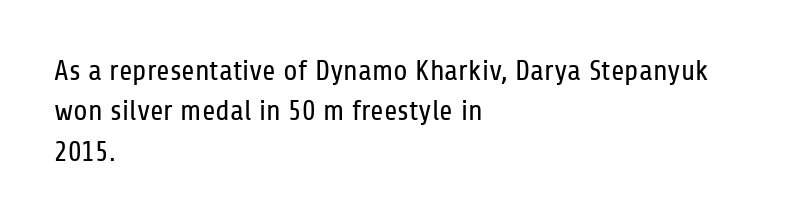
The characters are drawn with everyday or finer stroke widths. Looks like regular typesetting: each glyph gets only the width it needs. If you drew a line through each stem, it would be perfectly vertical. The specimen omits any rule beneath the text block's lines.
